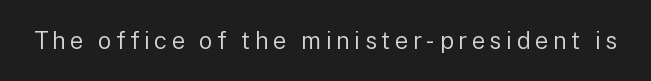
Q: Is the text bold? A: No.
Q: Is the text italic (slanted)? A: No, it is upright.
Q: Is the text underlined? A: No.
